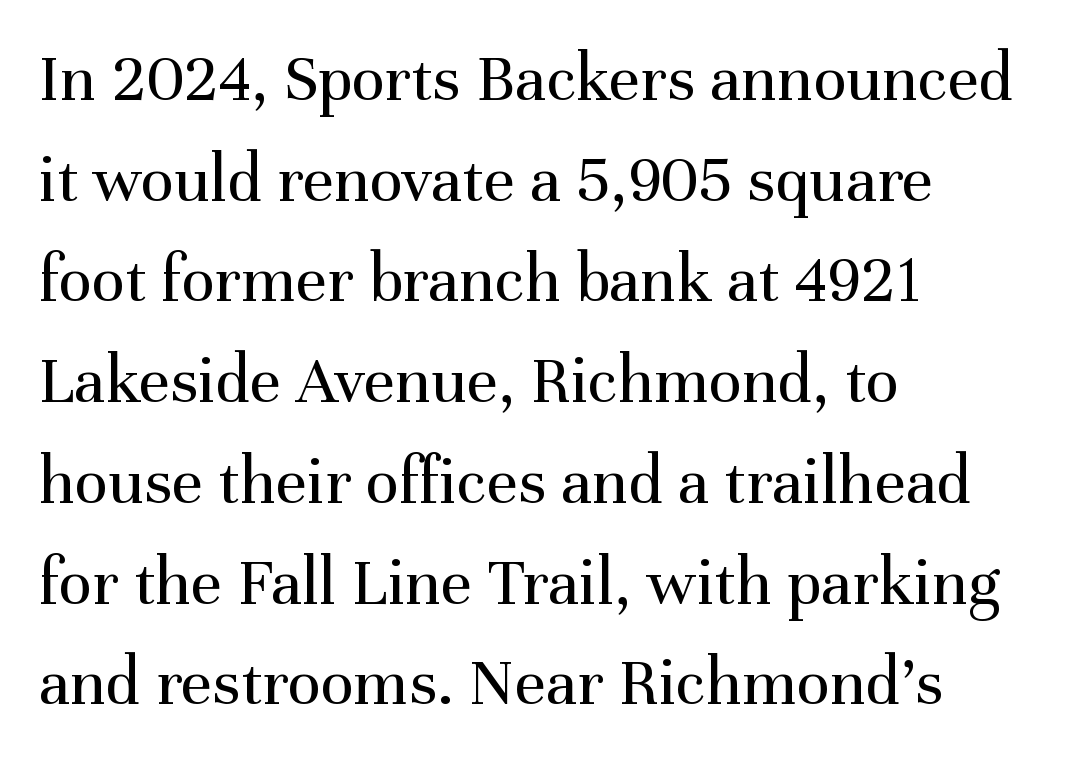
{"serif": "yes", "italic": "no", "bold": "no", "weight": "regular", "width": "normal", "stroke_contrast": "medium", "x_height": "medium", "monospaced": "no", "underline": "no", "align": "left", "line_spacing": "normal", "line_spacing_ratio": 1.46, "letter_spacing": "normal", "letter_spacing_em": 0.0, "glyph_px": 69}
